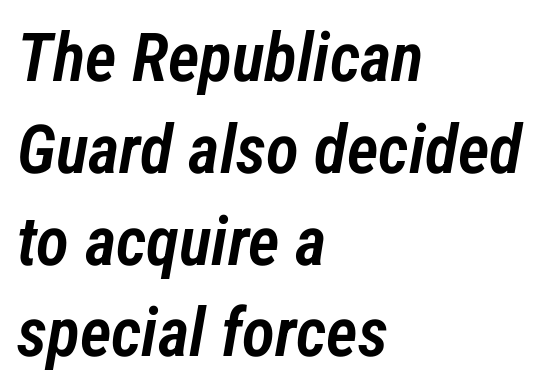
The letters advance in unequal steps, a hallmark of proportional type. Every character sits at an angle, as italics do. Beneath every word, the page is bare. Short and long lines alike share a common starting point at left.
